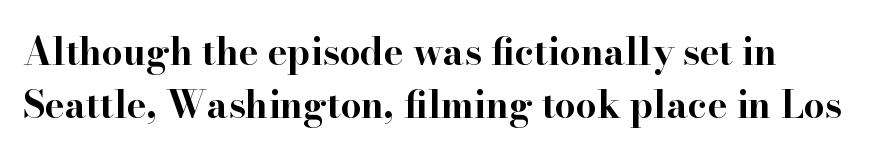
The image shows 37 px bold, wide serif type, upright; set normal line spacing (1.44x), normal letter spacing, not underlined; high stroke contrast and a small x-height.
